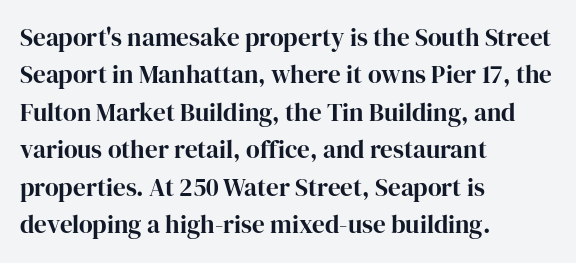
{"italic": "no", "underline": "no", "align": "left", "line_spacing": "normal", "line_spacing_ratio": 1.5, "letter_spacing": "normal", "letter_spacing_em": 0.0, "glyph_px": 25}
